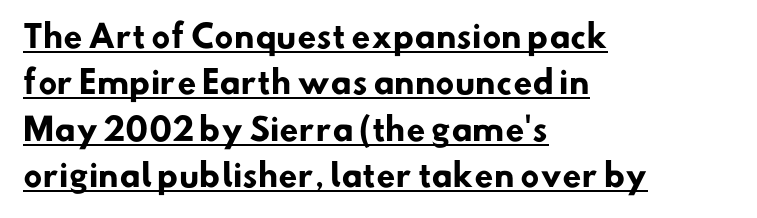
{"serif": "no", "bold": "yes", "weight": "heavy", "width": "normal", "stroke_contrast": "low", "x_height": "small", "monospaced": "no", "underline": "yes", "align": "left", "line_spacing": "normal", "line_spacing_ratio": 1.5, "letter_spacing": "normal", "letter_spacing_em": 0.0, "glyph_px": 31}
